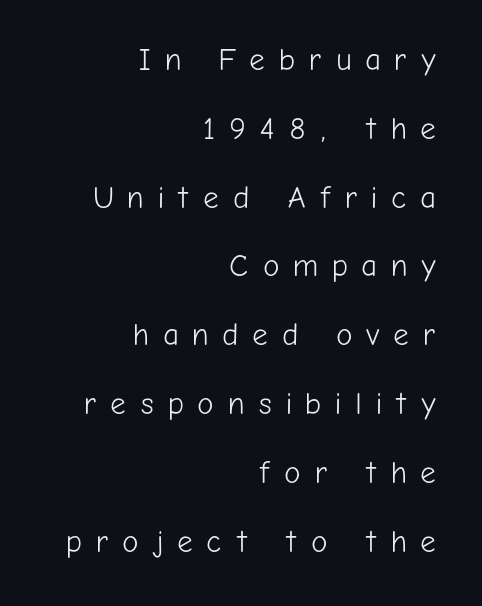
{"serif": "no", "italic": "no", "bold": "no", "weight": "light", "width": "normal", "stroke_contrast": "low", "x_height": "medium", "monospaced": "no", "underline": "no", "align": "right", "line_spacing": "loose", "line_spacing_ratio": 2.22, "letter_spacing": "wide", "letter_spacing_em": 0.44, "glyph_px": 31}
